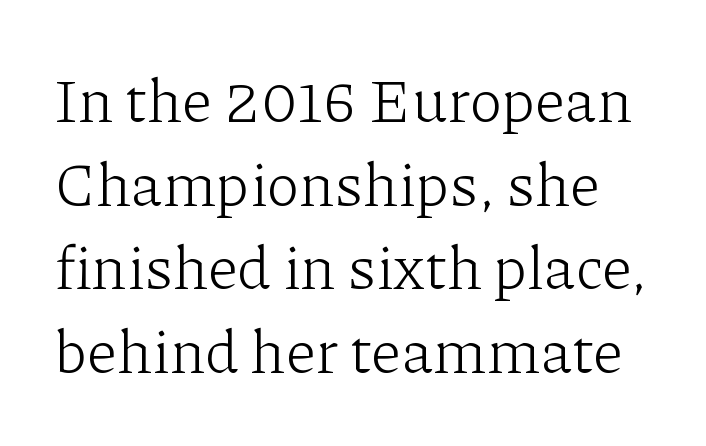
Caption: standard tracking, unaltered. Note: serifs present on the glyphs. Designer's note — italics off, roman on. Just letters on the line, the space beneath them empty. The typesetting does not lean heavy: it is not bold. The face used here is proportionally spaced, like ordinary book or web type.
